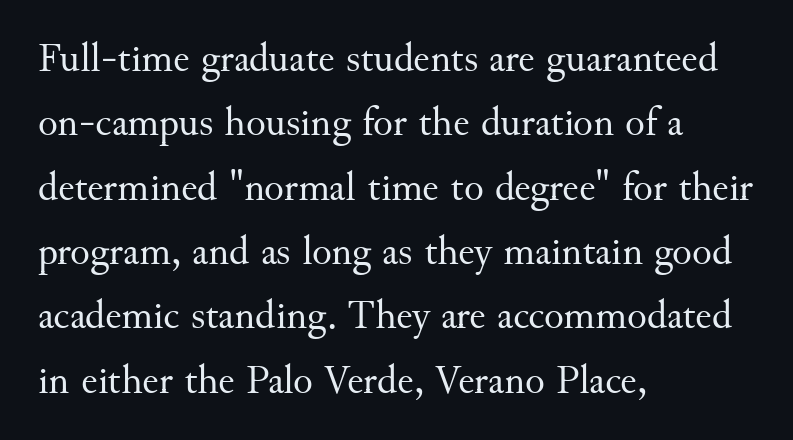
Q: Is the text bold? A: No.
Q: Is the text italic (slanted)? A: No, it is upright.
Q: Is the typeface a serif or a sans-serif typeface? A: Serif.
Q: Is the text underlined? A: No.
Q: How is the paragraph aligned? A: Left-aligned.
Q: Is the spacing between letters normal or unusually wide? A: Normal.
Q: Is the spacing between lines tight, normal or loose? A: Normal.
Q: Width (condensed, normal, or wide)? A: Normal.
Q: Stroke contrast? A: Medium.
Q: x-height? A: Small.
Q: Monospaced? A: No.
